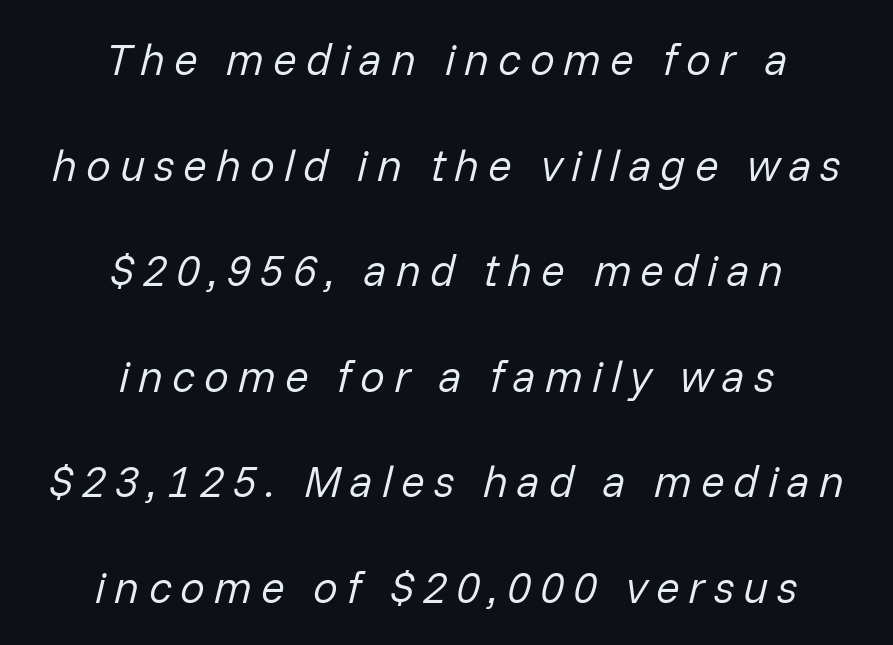
The glyphs are unaccompanied by any horizontal stroke below them. The characters are drawn with everyday or finer stroke widths. The whole block is typeset with a tilt. Someone cranked the tracking dial way up on this one. Layout note: lines centered. Do the characters align in a grid? No, the font is proportional.
